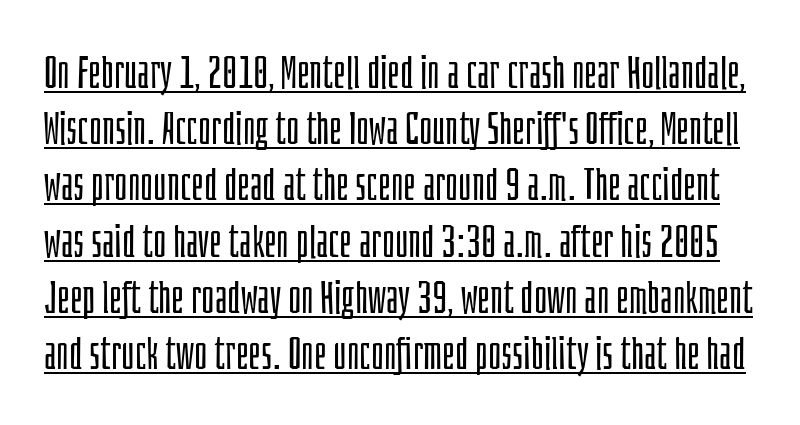
The image shows 45 px light, condensed sans-serif type, upright; set normal line spacing (1.25x), normal letter spacing, underlined; low stroke contrast and a large x-height.
